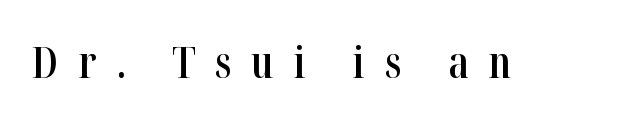
Looks like regular typesetting: each glyph gets only the width it needs. The strokes are fattened partway — semibold, not bold. The text was rendered using a seriffed face with decorative stroke endings. Check the space under the baseline: it is left empty.
